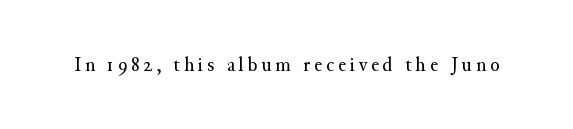
{"italic": "no", "bold": "no", "underline": "no", "glyph_px": 22}
